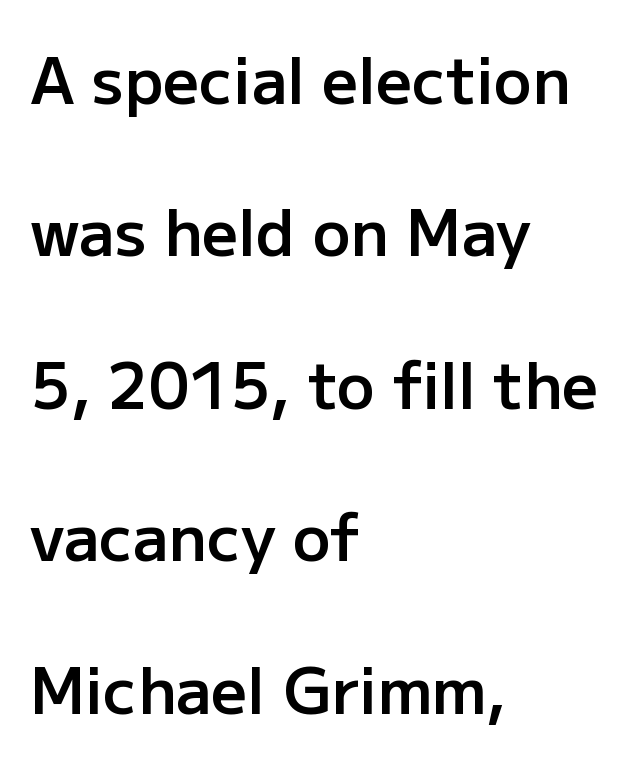
{"serif": "no", "italic": "no", "bold": "semi", "weight": "semibold", "width": "normal", "stroke_contrast": "low", "x_height": "medium", "monospaced": "no", "underline": "no", "align": "left", "line_spacing": "loose", "line_spacing_ratio": 2.42, "letter_spacing": "normal", "letter_spacing_em": 0.0, "glyph_px": 63}
